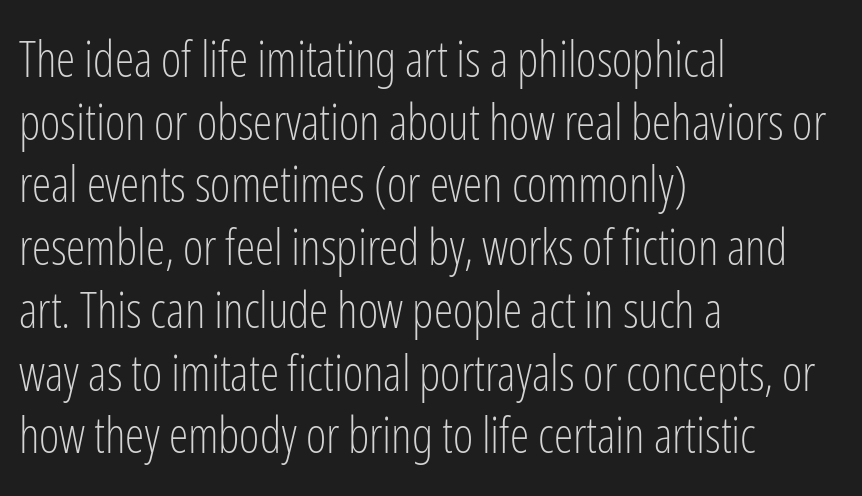
Nobody touched the tracking dial on this one. This sample uses an upright cut, with every glyph sitting square on the baseline. The baseline area is clear. No letter is thick-stroked: the sample isn't bold.
